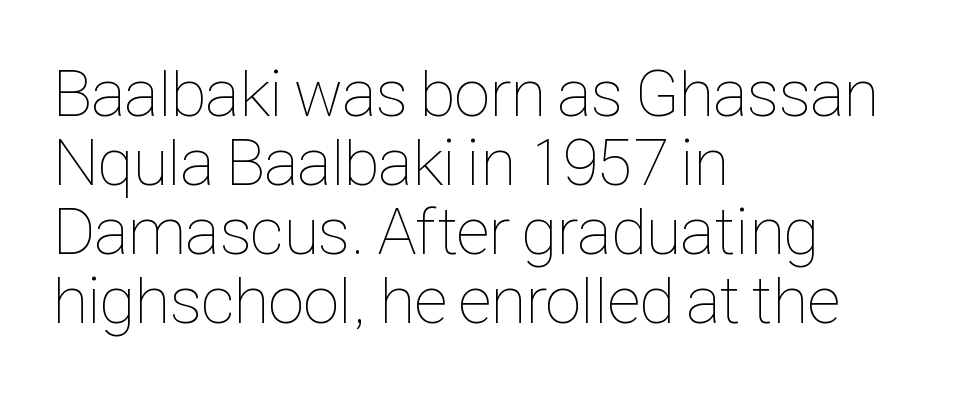
Q: Is the text bold? A: No.
Q: Is the text italic (slanted)? A: No, it is upright.
Q: Is the text underlined? A: No.
Q: How is the paragraph aligned? A: Left-aligned.
Q: Is the spacing between letters normal or unusually wide? A: Normal.
Q: Is the spacing between lines tight, normal or loose? A: Tight.
Q: Width (condensed, normal, or wide)? A: Condensed.
Q: Stroke contrast? A: Low.
Q: x-height? A: Medium.
Q: Monospaced? A: No.
